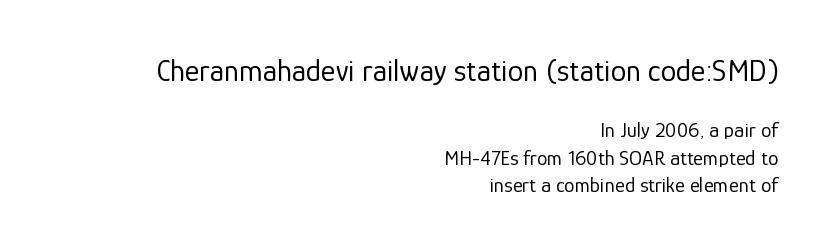
The image shows 31 px regular-weight sans-serif type, upright; set right-aligned, normal line spacing (1.31x), normal letter spacing, not underlined; the first (top) block is 1.48x larger; low stroke contrast and a medium x-height.
